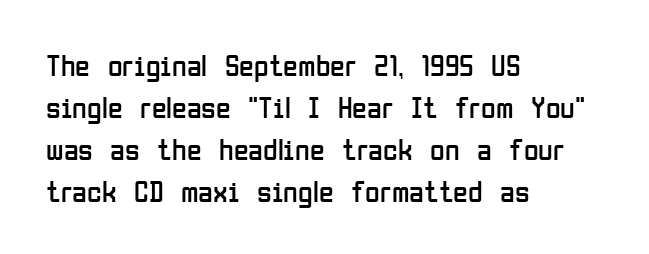
{"serif": "no", "italic": "no", "bold": "no", "weight": "regular", "width": "condensed", "stroke_contrast": "low", "x_height": "medium", "monospaced": "no", "underline": "no", "align": "left", "line_spacing": "normal", "line_spacing_ratio": 1.4, "letter_spacing": "normal", "letter_spacing_em": 0.0, "glyph_px": 30}
